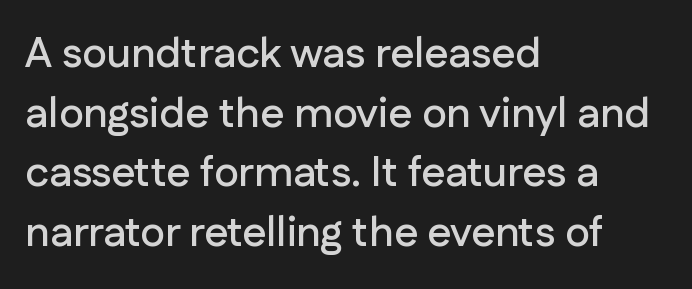
{"serif": "no", "italic": "no", "width": "normal", "stroke_contrast": "low", "x_height": "medium", "monospaced": "no", "underline": "no", "align": "left", "line_spacing": "normal", "line_spacing_ratio": 1.42, "letter_spacing": "normal", "letter_spacing_em": 0.0, "glyph_px": 42}
